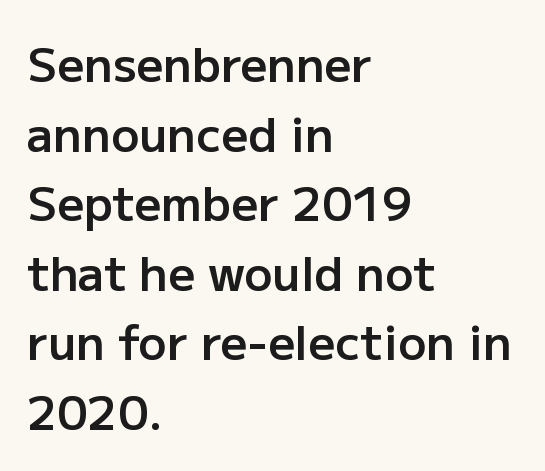
{"serif": "no", "italic": "no", "bold": "semi", "weight": "semibold", "width": "normal", "stroke_contrast": "low", "x_height": "medium", "monospaced": "no", "underline": "no", "align": "left", "line_spacing": "normal", "line_spacing_ratio": 1.48, "letter_spacing": "normal", "letter_spacing_em": 0.0, "glyph_px": 47}
